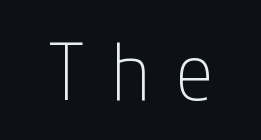
Q: Is the text bold? A: No.
Q: Is the text italic (slanted)? A: No, it is upright.
Q: Is the typeface a serif or a sans-serif typeface? A: Sans-serif.
Q: Is the text underlined? A: No.
Q: Is the spacing between letters normal or unusually wide? A: Unusually wide.
Q: Width (condensed, normal, or wide)? A: Condensed.
Q: Stroke contrast? A: Low.
Q: x-height? A: Medium.
